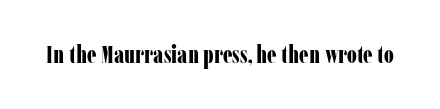
The image shows 24 px bold type, upright; set normal letter spacing, not underlined.
